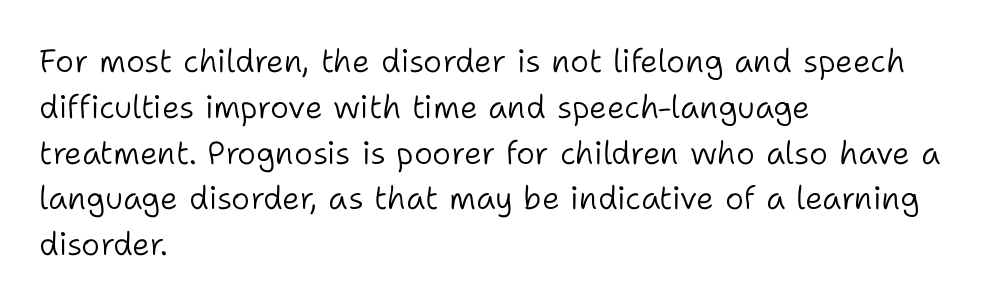
The image shows 32 px light sans-serif type, upright; set left-aligned, normal line spacing (1.43x), normal letter spacing, not underlined; low stroke contrast and a medium x-height.
